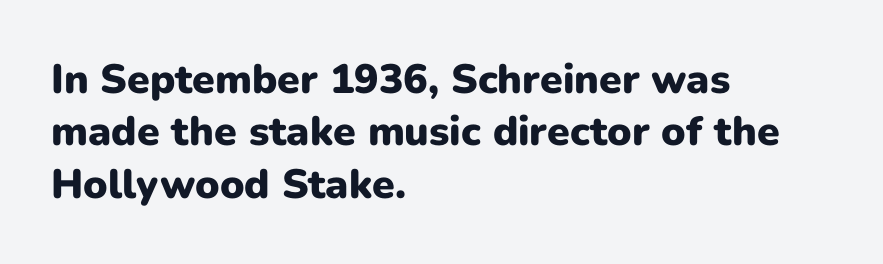
Inter-character spacing is left at the font's built-in metrics. Each letter keeps its own natural width here, so spacing adapts to shape. Heft: maximum for text — a bold. The typography opts for an upright posture over an oblique one. In CSS terms this would be text-align: left. Summary of vertical rhythm: regular, with standard interline spacing.
